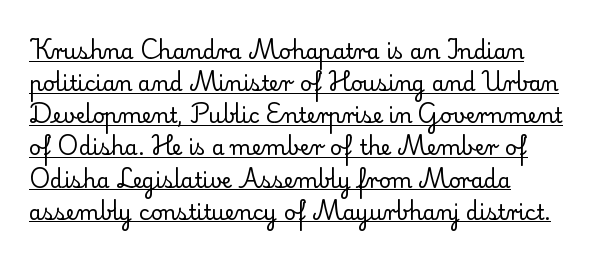
Q: Is the text bold? A: No.
Q: Is the text italic (slanted)? A: No, it is upright.
Q: Is the text underlined? A: Yes.
Q: How is the paragraph aligned? A: Left-aligned.
Q: Is the spacing between letters normal or unusually wide? A: Normal.
Q: Is the spacing between lines tight, normal or loose? A: Normal.
